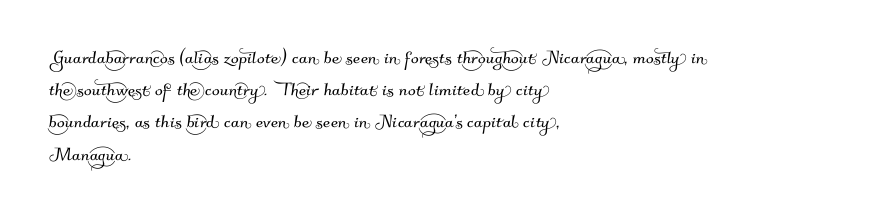
The image shows 23 px text type; set left-aligned, normal line spacing (1.4x), normal letter spacing, not underlined.
